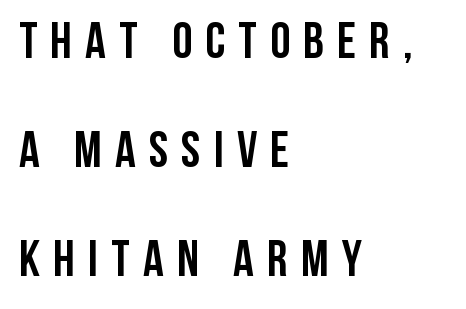
Q: Is the text bold? A: Yes.
Q: Is the text italic (slanted)? A: No, it is upright.
Q: Is the typeface a serif or a sans-serif typeface? A: Sans-serif.
Q: Is the text underlined? A: No.
Q: How is the paragraph aligned? A: Left-aligned.
Q: Is the spacing between letters normal or unusually wide? A: Unusually wide.
Q: Is the spacing between lines tight, normal or loose? A: Loose.
Q: Width (condensed, normal, or wide)? A: Condensed.
Q: Stroke contrast? A: Low.
Q: x-height? A: Large.
Q: Monospaced? A: No.
